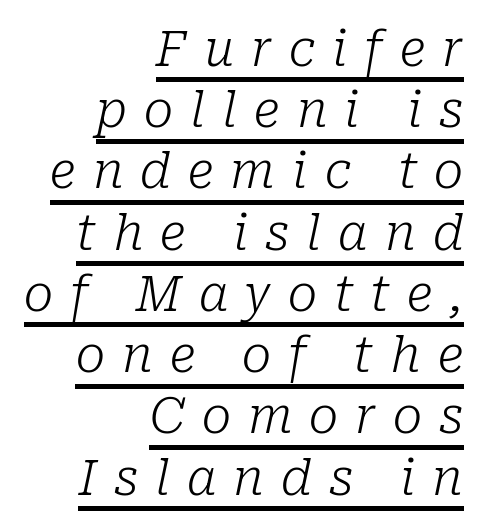
Q: Is the text bold? A: No.
Q: Is the text italic (slanted)? A: Yes, it leans right by about 10 degrees.
Q: Is the typeface a serif or a sans-serif typeface? A: Serif.
Q: Is the text underlined? A: Yes.
Q: How is the paragraph aligned? A: Right-aligned.
Q: Is the spacing between letters normal or unusually wide? A: Unusually wide.
Q: Is the spacing between lines tight, normal or loose? A: Normal.
Q: Width (condensed, normal, or wide)? A: Normal.
Q: Stroke contrast? A: Low.
Q: x-height? A: Medium.
Q: Monospaced? A: No.
